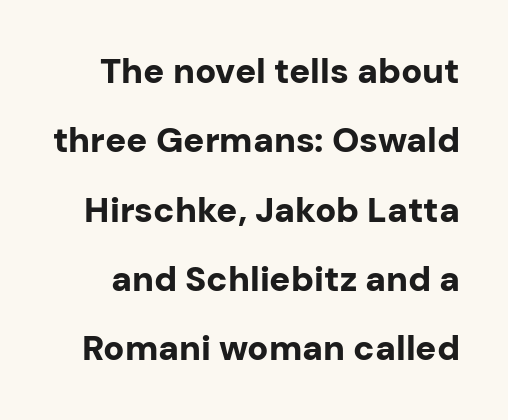
{"serif": "no", "italic": "no", "bold": "yes", "weight": "bold", "width": "normal", "stroke_contrast": "low", "x_height": "medium", "monospaced": "no", "underline": "no", "line_spacing": "loose", "line_spacing_ratio": 1.98, "letter_spacing": "normal", "letter_spacing_em": 0.0, "glyph_px": 35}
